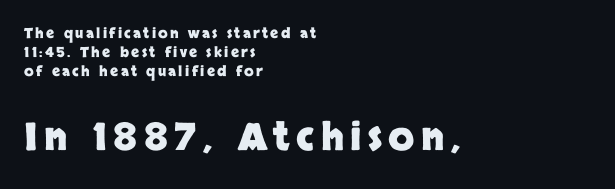
The image shows 38 px heavy sans-serif type, upright; set left-aligned, normal line spacing (1.37x), not underlined; the second (bottom) block is 2.71x larger; low stroke contrast and a large x-height.
